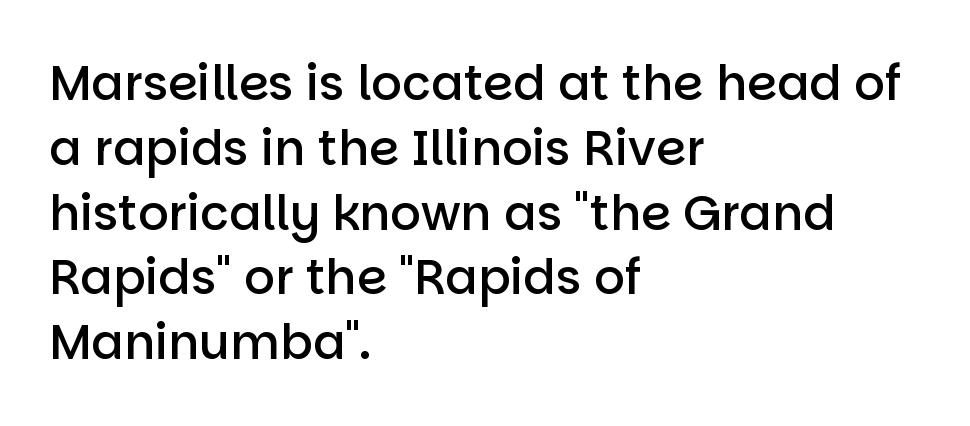
Q: Is the text bold? A: Semi-bold.
Q: Is the text italic (slanted)? A: No, it is upright.
Q: Is the typeface a serif or a sans-serif typeface? A: Sans-serif.
Q: Is the text underlined? A: No.
Q: How is the paragraph aligned? A: Left-aligned.
Q: Is the spacing between letters normal or unusually wide? A: Normal.
Q: Is the spacing between lines tight, normal or loose? A: Normal.
Q: Width (condensed, normal, or wide)? A: Normal.
Q: Stroke contrast? A: Low.
Q: x-height? A: Large.
Q: Monospaced? A: No.
